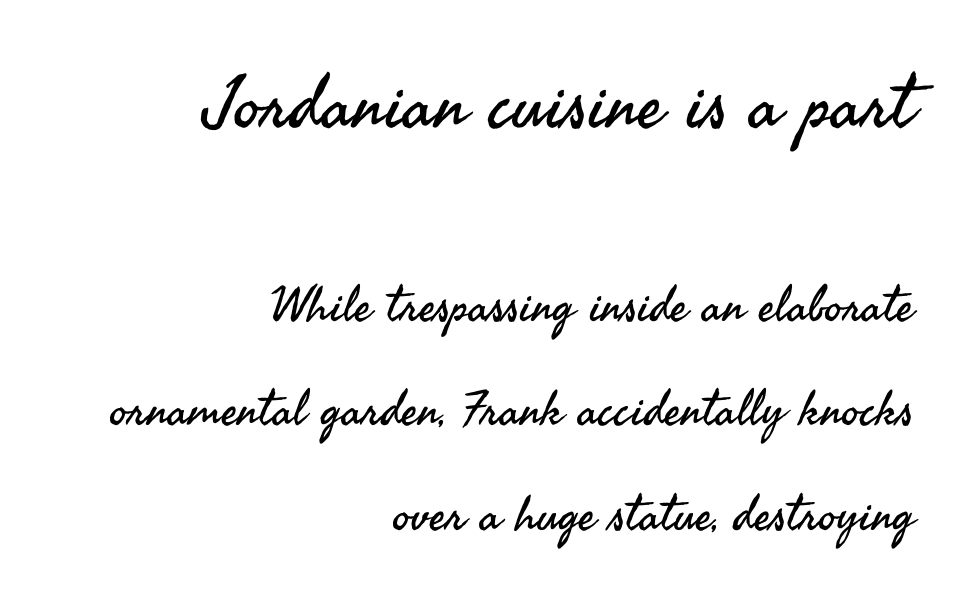
Q: Is the text bold? A: No.
Q: Is the text italic (slanted)? A: Yes.
Q: Is the typeface a serif or a sans-serif typeface? A: Sans-serif.
Q: Is the text underlined? A: No.
Q: How is the paragraph aligned? A: Right-aligned.
Q: Is the spacing between letters normal or unusually wide? A: Normal.
Q: Is the spacing between lines tight, normal or loose? A: Loose.
Q: Which block of text is set in a larger size, the first (top) or the second (bottom)? A: The first (top) one.
Q: Width (condensed, normal, or wide)? A: Normal.
Q: Stroke contrast? A: Medium.
Q: x-height? A: Small.
Q: Monospaced? A: No.
